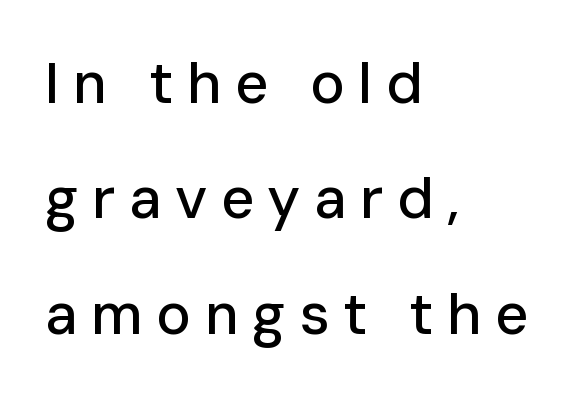
Spacing verdict: proportional, widths tailored to each character. No word sits above an underline. The type is letterspaced generously, with wide tracking. Does the type have serifs? No, each stem ends abruptly. The rag falls on the right side of this text block. A typesetter would call this leading open, well beyond the default.
